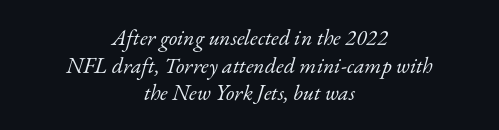
Italic: yes, the glyphs are oblique. Is the letter spacing exaggerated? No — it looks like the ordinary default. One-word summary of the alignment: center. The strip under each line holds only bare page. The space between consecutive lines is moderate. Is the stroke heavy? The answer is a plain regular-or-lighter.
